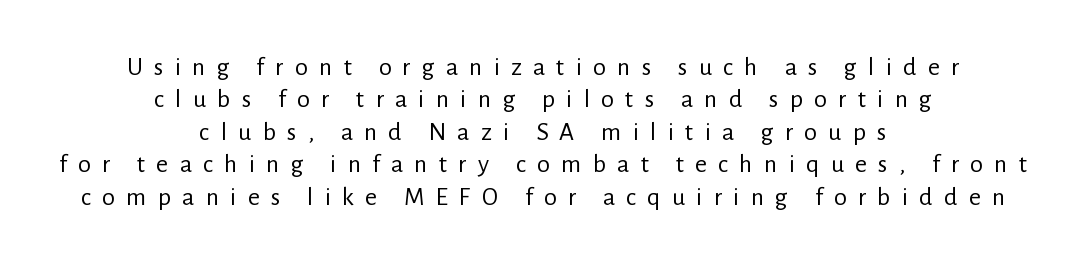
{"italic": "no", "bold": "no", "underline": "no", "align": "center", "line_spacing": "normal", "line_spacing_ratio": 1.25, "letter_spacing": "wide", "letter_spacing_em": 0.43, "glyph_px": 26}
